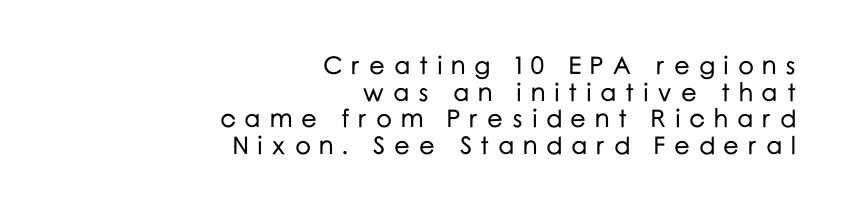
Q: Is the text italic (slanted)? A: No, it is upright.
Q: Is the text underlined? A: No.
Q: How is the paragraph aligned? A: Right-aligned.
Q: Is the spacing between letters normal or unusually wide? A: Unusually wide.
Q: Is the spacing between lines tight, normal or loose? A: Tight.
